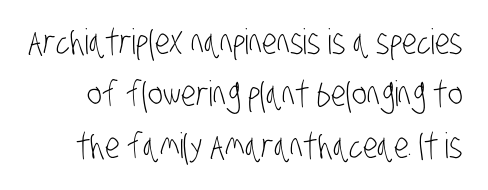
Q: Is the text bold? A: No.
Q: Is the typeface a serif or a sans-serif typeface? A: Sans-serif.
Q: Is the text underlined? A: No.
Q: Is the spacing between letters normal or unusually wide? A: Normal.
Q: Is the spacing between lines tight, normal or loose? A: Normal.
Q: Width (condensed, normal, or wide)? A: Condensed.
Q: Stroke contrast? A: Low.
Q: x-height? A: Large.
Q: Monospaced? A: No.
